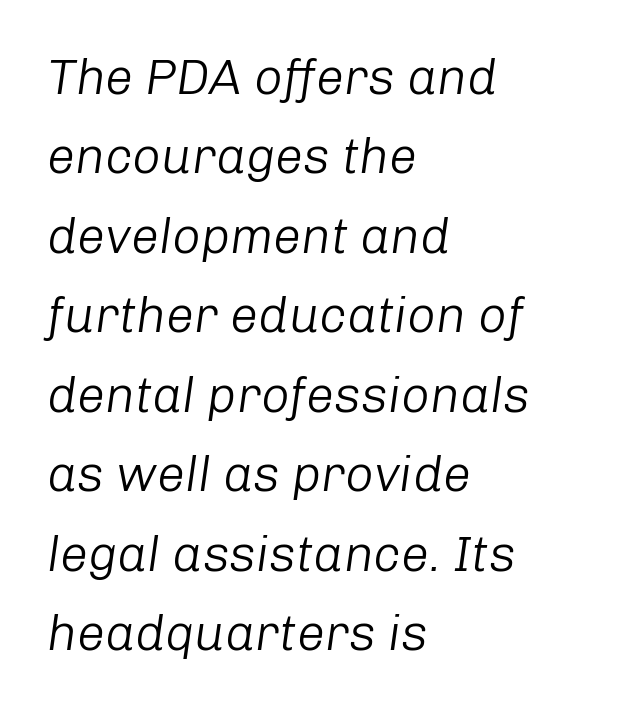
{"italic": "yes", "lean": "right", "slant_degrees": 8, "bold": "no", "weight": "light", "width": "normal", "stroke_contrast": "low", "x_height": "medium", "monospaced": "no", "underline": "no", "align": "left", "line_spacing": "normal", "line_spacing_ratio": 1.59, "letter_spacing": "normal", "letter_spacing_em": 0.0, "glyph_px": 50}
